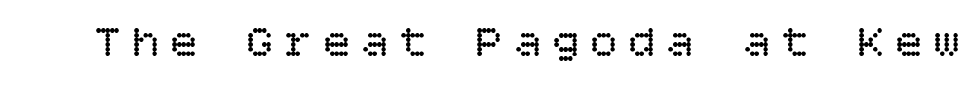
The space beneath each line is pristine and unruled. The font sits on the lighter half of the weight spectrum, regular included. Honestly, the letter spacing is so wide it's the main thing you notice. A typesetter would mark this as roman, not italic.
